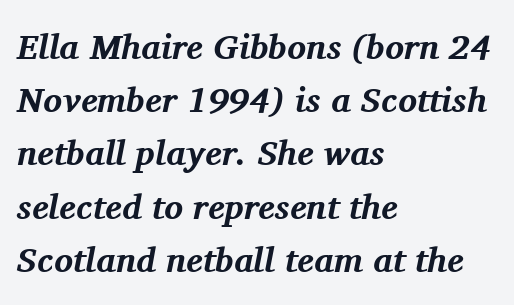
{"serif": "yes", "italic": "yes", "lean": "right", "slant_degrees": 11, "bold": "yes", "weight": "bold", "width": "normal", "stroke_contrast": "medium", "x_height": "medium", "monospaced": "no", "underline": "no", "align": "left", "line_spacing": "normal", "line_spacing_ratio": 1.52, "letter_spacing": "normal", "letter_spacing_em": 0.0, "glyph_px": 35}
